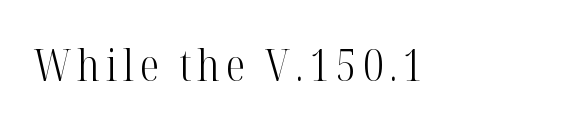
The image shows 44 px light, condensed serif type, upright; set not underlined; high stroke contrast and a medium x-height.
